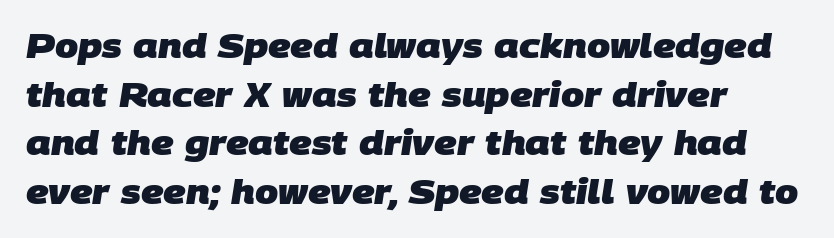
Q: Is the text bold? A: Yes.
Q: Is the typeface a serif or a sans-serif typeface? A: Sans-serif.
Q: Is the text underlined? A: No.
Q: How is the paragraph aligned? A: Left-aligned.
Q: Is the spacing between letters normal or unusually wide? A: Normal.
Q: Is the spacing between lines tight, normal or loose? A: Normal.
Q: Width (condensed, normal, or wide)? A: Normal.
Q: Stroke contrast? A: Low.
Q: x-height? A: Large.
Q: Monospaced? A: No.
